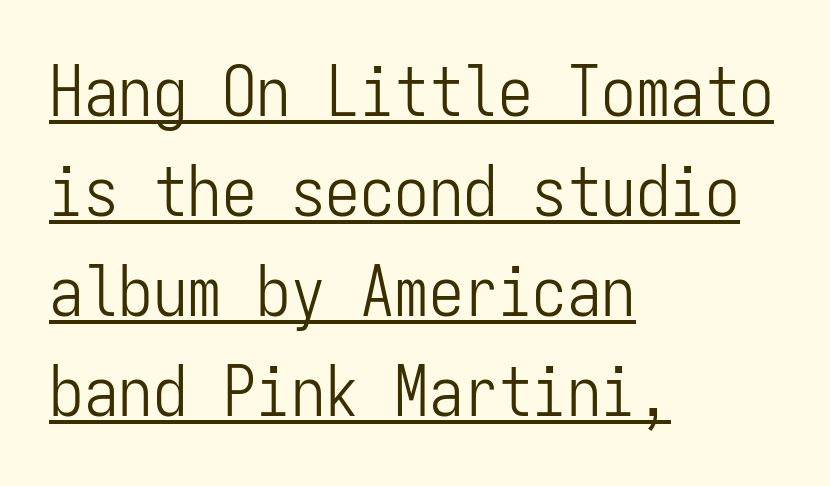
Characters follow at the spacing the type designer built in. Posture: straight, roman, zero tilt. Whoever set this chose a conventional vertical rhythm. In CSS terms this would be text-align: left.
